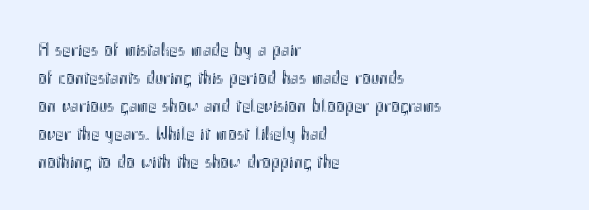
Ordinary non-slanted type is in use. Type without underlining. A typesetter would call this zero additional tracking. Horizontally, the lines are justified to the leading edge only. Honestly, the row spacing looks completely unremarkable.
